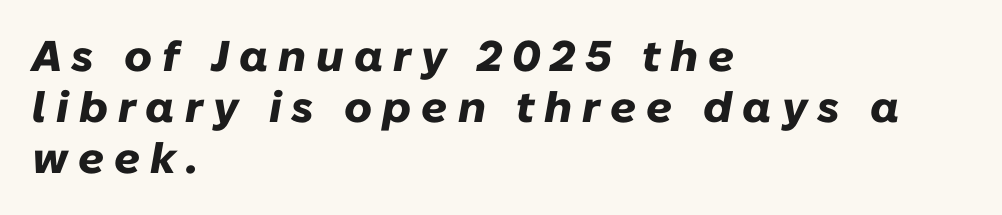
The paragraph shown leans on its left margin. Tracking here is generous; glyphs stand well apart from one another. Think of a printed novel: that variable character pitch is what you see here. Does the weight exceed regular? Yes, all the way to bold.
